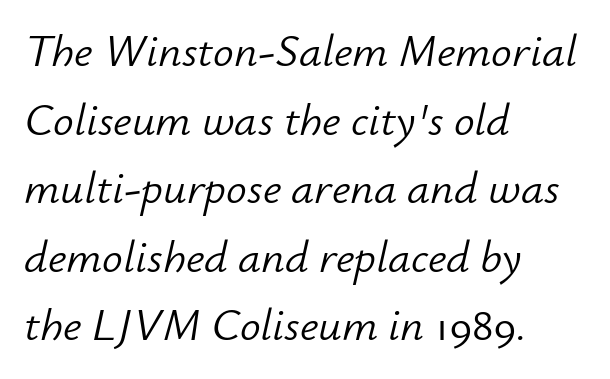
{"italic": "yes", "lean": "right", "slant_degrees": 12, "bold": "no", "weight": "light", "width": "normal", "stroke_contrast": "low", "x_height": "small", "monospaced": "no", "underline": "no", "align": "left", "line_spacing": "normal", "line_spacing_ratio": 1.49, "letter_spacing": "normal", "letter_spacing_em": 0.0, "glyph_px": 46}
